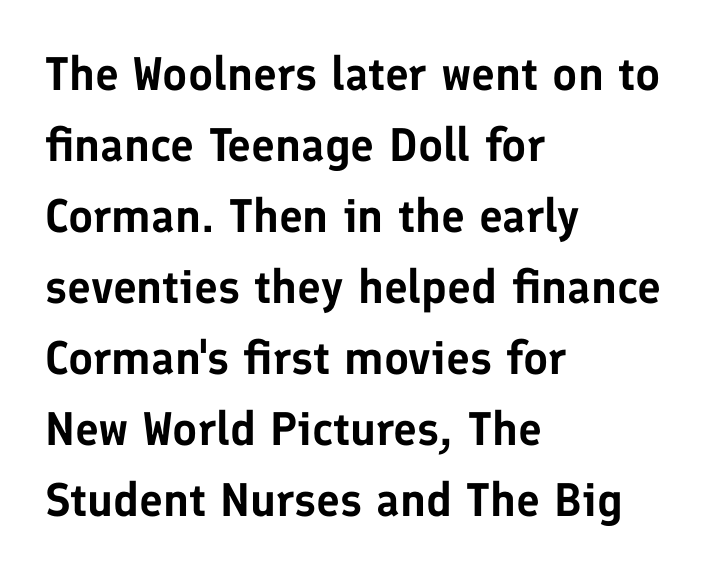
{"serif": "no", "italic": "no", "width": "normal", "stroke_contrast": "low", "x_height": "medium", "monospaced": "no", "underline": "no", "align": "left", "line_spacing": "normal", "line_spacing_ratio": 1.51, "letter_spacing": "normal", "letter_spacing_em": 0.0, "glyph_px": 47}
